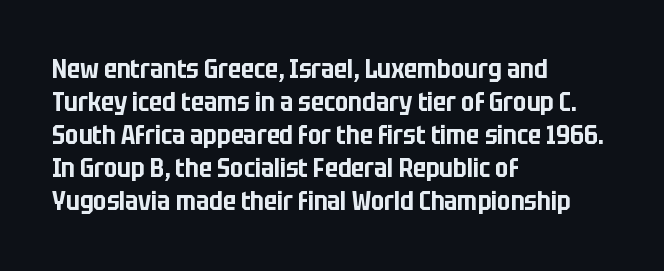
Q: Is the text italic (slanted)? A: No, it is upright.
Q: Is the text underlined? A: No.
Q: How is the paragraph aligned? A: Left-aligned.
Q: Is the spacing between letters normal or unusually wide? A: Normal.
Q: Is the spacing between lines tight, normal or loose? A: Normal.
